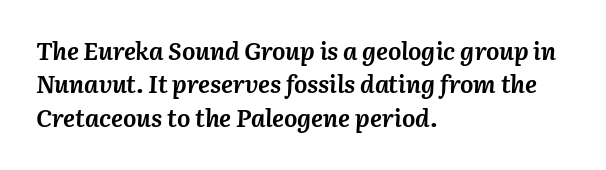
Chunky letters — that's bold for sure. Italic: yes, the glyphs are oblique. These lines stack with their left ends in a neat column. A normal amount of white space separates one row of letters from the next.
